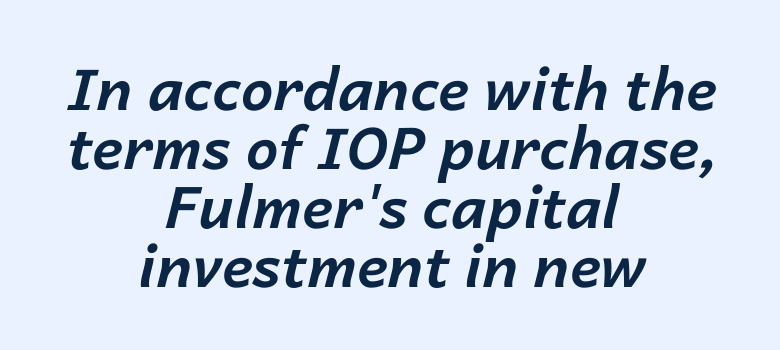
The image shows 58 px bold type, italic (leaning right); set centered, tight line spacing (1.02x), normal letter spacing, not underlined; low stroke contrast and a medium x-height.
